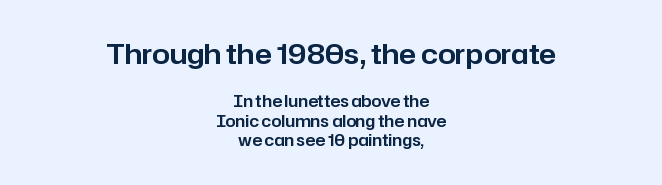
The image shows 28 px sans-serif type, upright; set centered, line spacing 1.21x, normal letter spacing, not underlined; the first (top) block is 1.75x larger; low stroke contrast and a medium x-height.
